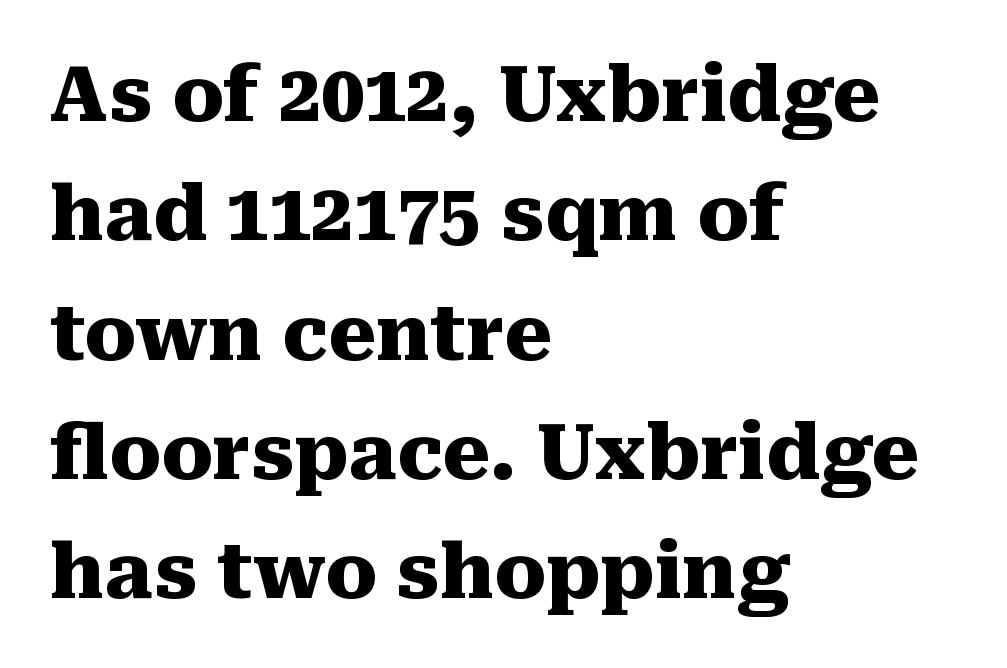
{"serif": "yes", "italic": "no", "bold": "yes", "weight": "heavy", "width": "normal", "stroke_contrast": "medium", "x_height": "medium", "monospaced": "no", "underline": "no", "align": "left", "line_spacing": "normal", "line_spacing_ratio": 1.57, "letter_spacing": "normal", "letter_spacing_em": 0.0, "glyph_px": 76}
